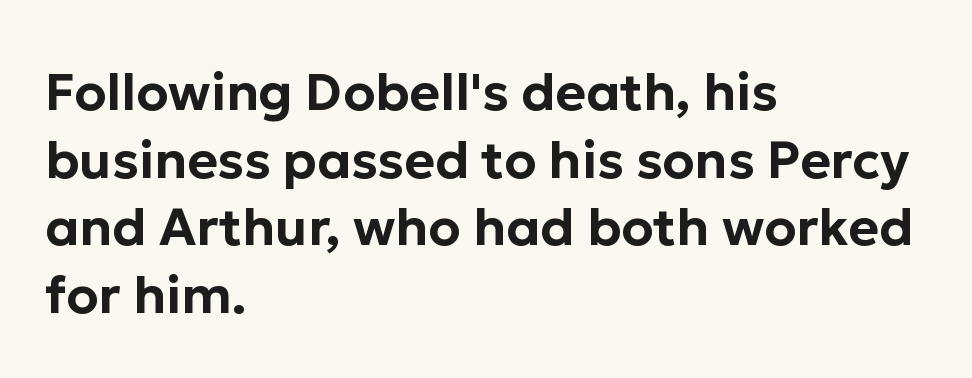
{"serif": "no", "italic": "no", "width": "normal", "stroke_contrast": "low", "x_height": "medium", "monospaced": "no", "underline": "no", "align": "left", "line_spacing": "normal", "line_spacing_ratio": 1.3, "letter_spacing": "normal", "letter_spacing_em": 0.0, "glyph_px": 52}
